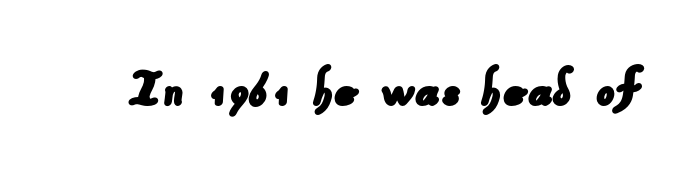
Serif or sans? Sans — the stroke terminals are bare. The strip under each line holds only bare page. Character widths vary here, with narrow letters taking less room than wide ones. Caption: standard tracking, unaltered.
